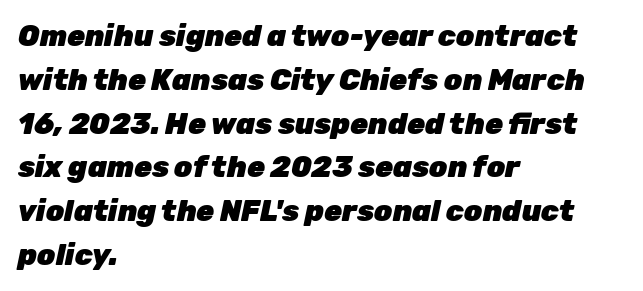
{"italic": "yes", "lean": "right", "slant_degrees": 12, "bold": "yes", "weight": "heavy", "width": "normal", "stroke_contrast": "low", "x_height": "medium", "monospaced": "no", "underline": "no", "align": "left", "line_spacing": "normal", "line_spacing_ratio": 1.51, "letter_spacing": "normal", "letter_spacing_em": 0.0, "glyph_px": 29}
